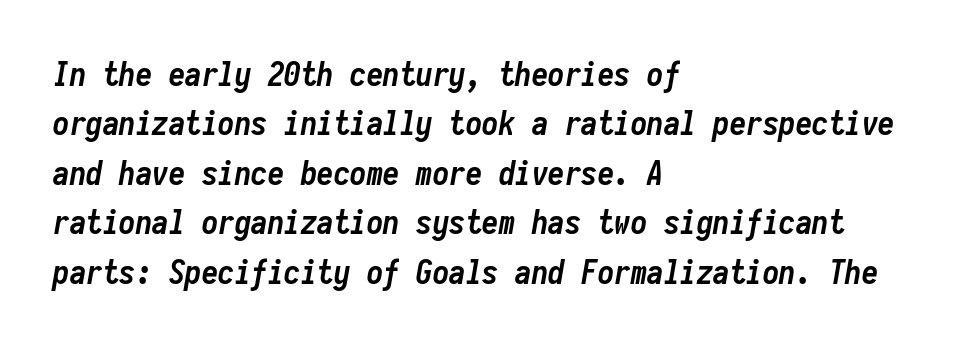
These words are printed bold, with thick strokes throughout. The space directly below the letters is spotless. Line beginnings align vertically; line endings do not. The whole block is typeset with a tilt. The tracking reads as untouched default to a designer's eye.
